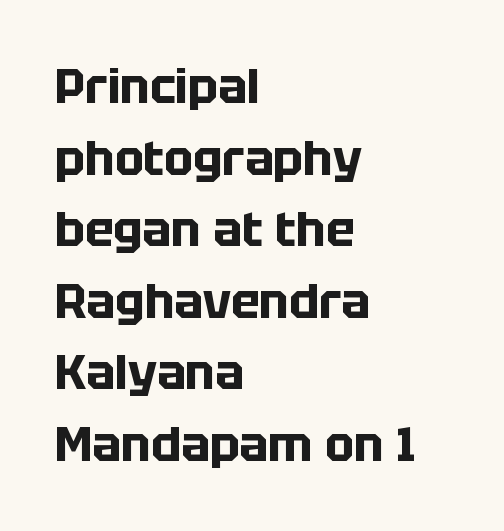
This sample has the flowing, uneven cadence of proportional lettering. This is roman type, the default non-slanted kind. Compared with a centered layout, this one pins lines to the left instead. Baseline-to-baseline distance is the conventional proportion of letter height. The foot of each line stays bare and open. What weight is shown? A full bold with thick strokes.
